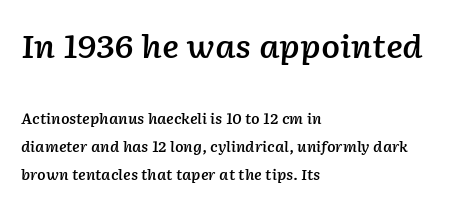
Teacher's note: observe the even left margin — that is flush-left alignment. Notice how the stems are inclined rather than vertical — that's the hallmark of italics. If you measured baseline to baseline, you'd find a long distance. Two sizes are in play, and the larger belongs to the first block. Think of a printed novel: that variable character pitch is what you see here.
